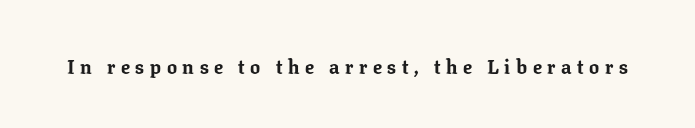
Underline: absent. Caption: bold face, heavy strokes. The letters stand upright; this is a roman face. Tracking here is generous; glyphs stand well apart from one another.
